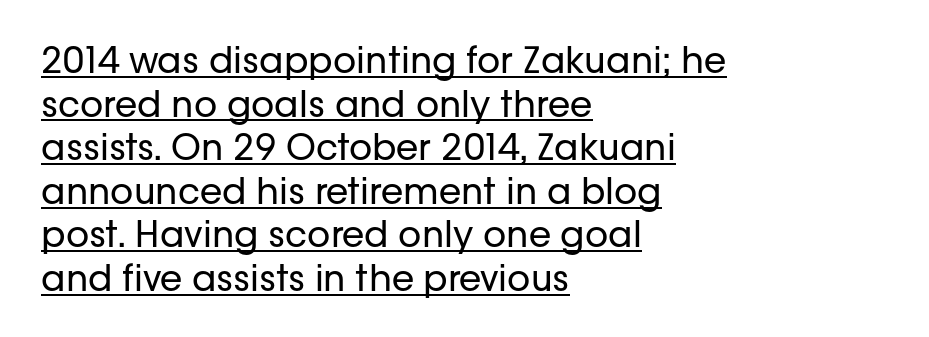
A typesetter would label this face a sans. Stem width sits at or under what a default text font uses. Posture: upright roman. The letters advance in unequal steps, a hallmark of proportional type.
